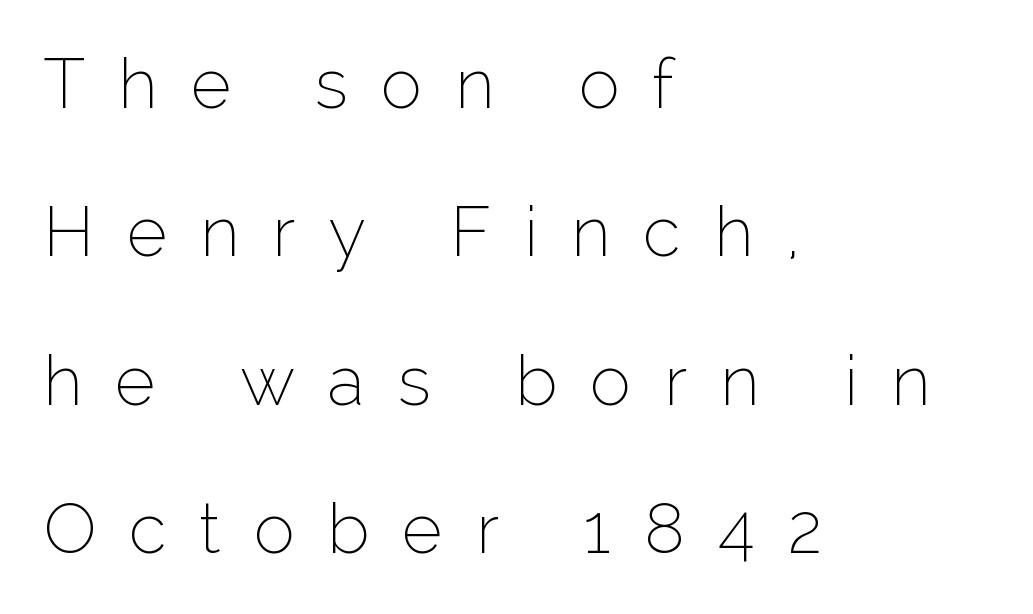
The image shows 69 px thin sans-serif type, upright; set left-aligned, loose line spacing (2.15x), unusually wide letter spacing (+0.48 em), not underlined; low stroke contrast and a medium x-height.
